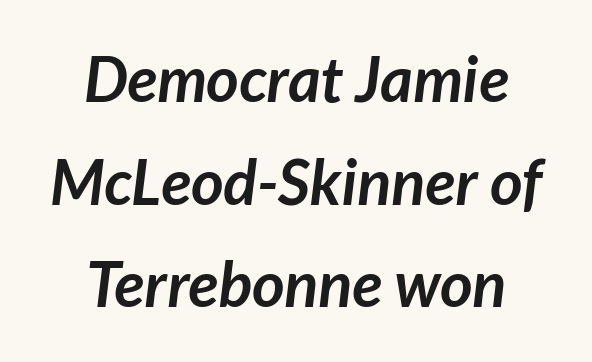
Q: Is the text bold? A: Yes.
Q: Is the typeface a serif or a sans-serif typeface? A: Sans-serif.
Q: Is the text underlined? A: No.
Q: How is the paragraph aligned? A: Centered.
Q: Is the spacing between letters normal or unusually wide? A: Normal.
Q: Is the spacing between lines tight, normal or loose? A: Normal.
Q: Width (condensed, normal, or wide)? A: Normal.
Q: Stroke contrast? A: Low.
Q: x-height? A: Medium.
Q: Monospaced? A: No.
